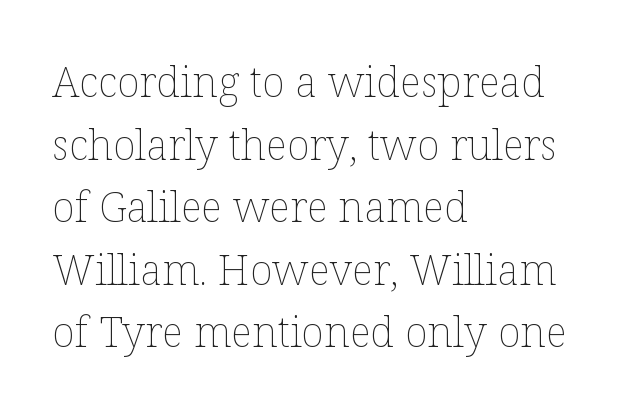
The image shows 42 px thin type, upright; set left-aligned, normal line spacing (1.49x), normal letter spacing, not underlined; low stroke contrast and a medium x-height.
